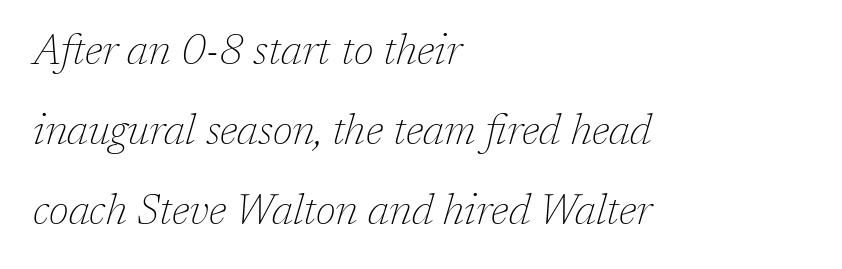
{"serif": "yes", "italic": "yes", "lean": "right", "slant_degrees": 17, "bold": "no", "weight": "thin", "width": "normal", "stroke_contrast": "low", "x_height": "medium", "monospaced": "no", "underline": "no", "align": "left", "line_spacing": "loose", "line_spacing_ratio": 1.9, "letter_spacing": "normal", "letter_spacing_em": 0.0, "glyph_px": 42}
